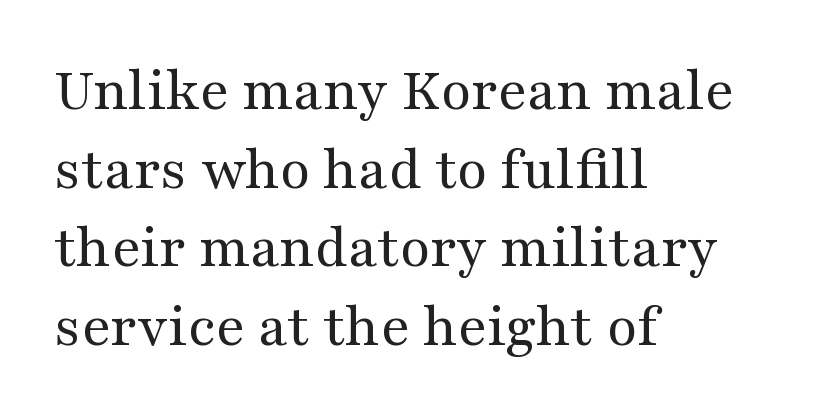
{"serif": "yes", "italic": "no", "bold": "no", "weight": "regular", "width": "wide", "stroke_contrast": "medium", "x_height": "medium", "monospaced": "no", "underline": "no", "align": "left", "line_spacing": "normal", "line_spacing_ratio": 1.27, "letter_spacing": "normal", "letter_spacing_em": 0.0, "glyph_px": 62}
